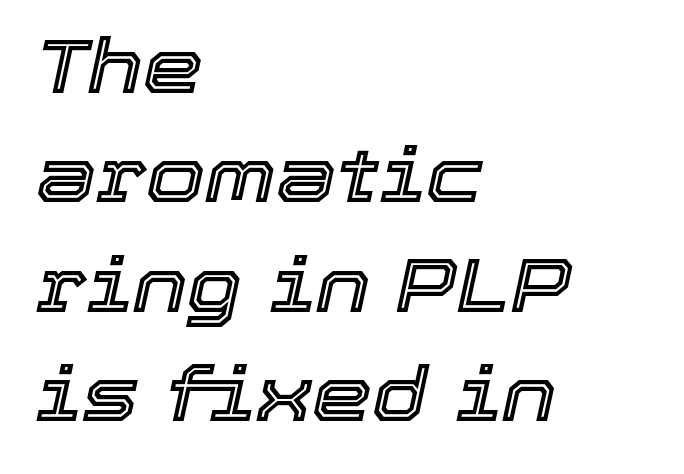
{"italic": "yes", "lean": "right", "slant_degrees": 12, "width": "normal", "x_height": "medium", "monospaced": "no", "underline": "no", "align": "left", "line_spacing": "normal", "line_spacing_ratio": 1.44, "letter_spacing": "normal", "letter_spacing_em": 0.0, "glyph_px": 76}
